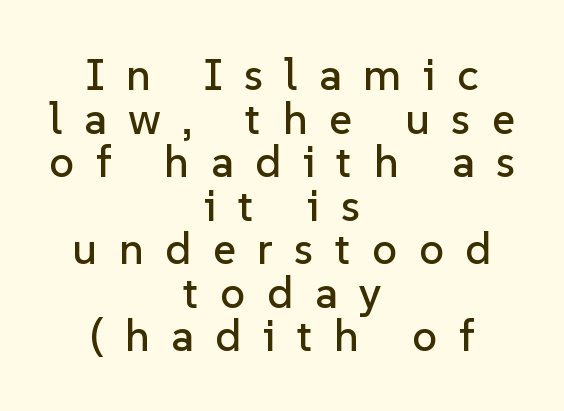
{"serif": "no", "italic": "no", "width": "normal", "stroke_contrast": "low", "x_height": "medium", "monospaced": "no", "underline": "no", "align": "center", "line_spacing": "tight", "line_spacing_ratio": 0.99, "letter_spacing": "wide", "letter_spacing_em": 0.49, "glyph_px": 44}
